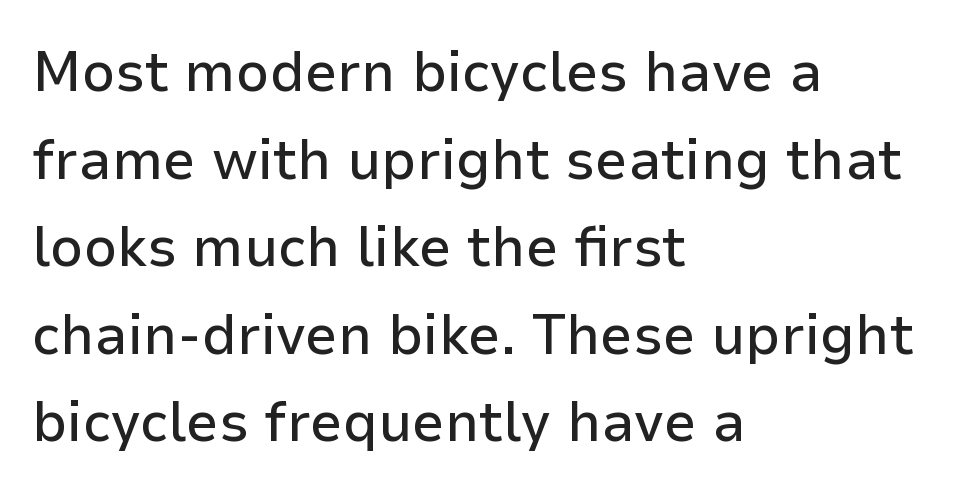
Spacing between characters is what you'd get straight out of the box. This sample keeps an unexceptional amount of space between lines. Here the designer chose a conventional face with non-uniform glyph widths. Each row of text sits above clean, open space. A roman cut, with each character standing at attention. Leftover space on each line is placed entirely after the last word.
